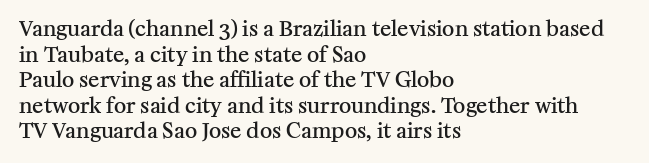
{"italic": "no", "bold": "semi", "underline": "no", "align": "left", "line_spacing_ratio": 1.22, "letter_spacing": "normal", "letter_spacing_em": 0.0, "glyph_px": 21}
